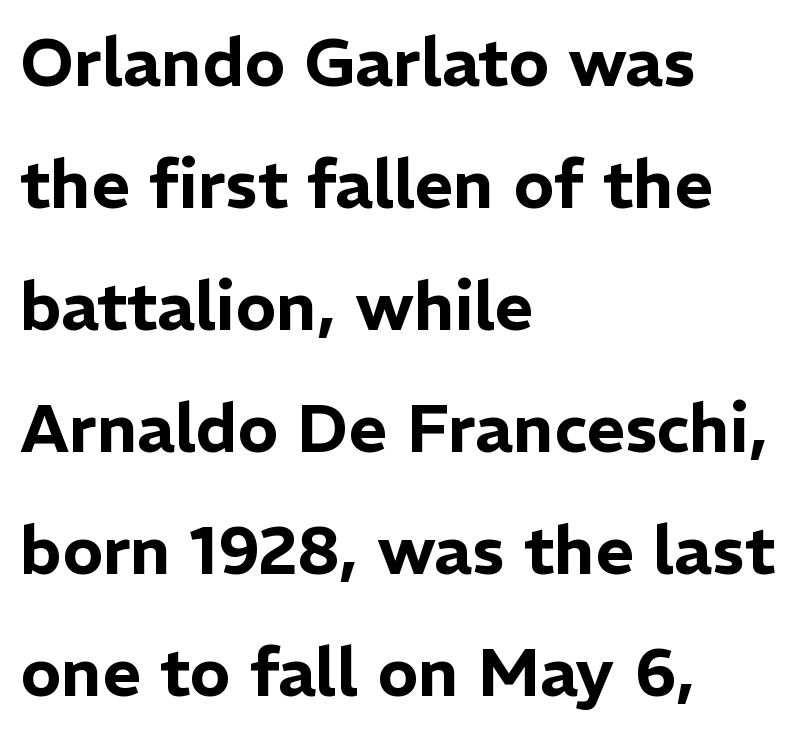
{"serif": "no", "italic": "no", "width": "normal", "stroke_contrast": "low", "x_height": "medium", "monospaced": "no", "underline": "no", "align": "left", "line_spacing_ratio": 1.82, "letter_spacing": "normal", "letter_spacing_em": 0.0, "glyph_px": 67}
